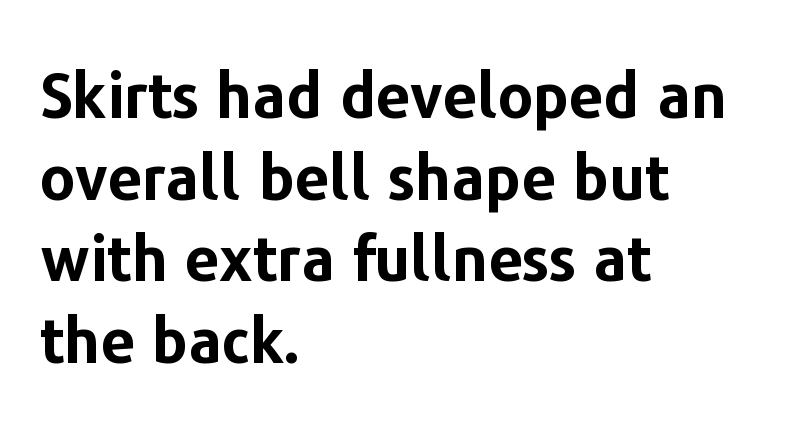
Q: Is the text bold? A: Yes.
Q: Is the text italic (slanted)? A: No, it is upright.
Q: Is the typeface a serif or a sans-serif typeface? A: Sans-serif.
Q: Is the text underlined? A: No.
Q: How is the paragraph aligned? A: Left-aligned.
Q: Is the spacing between letters normal or unusually wide? A: Normal.
Q: Is the spacing between lines tight, normal or loose? A: Normal.
Q: Width (condensed, normal, or wide)? A: Normal.
Q: Stroke contrast? A: Low.
Q: x-height? A: Medium.
Q: Monospaced? A: No.
